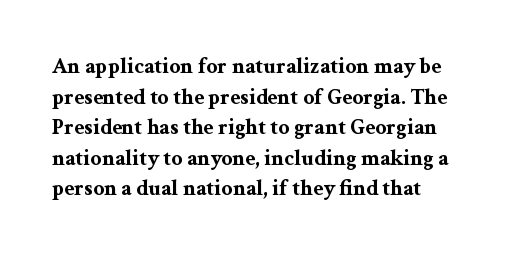
Evenly set lines give the paragraph a standard silhouette. Vertical strokes here are truly vertical. The space directly below the letters is spotless. How heavy is the stroke? Heavy — this is a bold. The rendering keeps characters at their native spacing.
